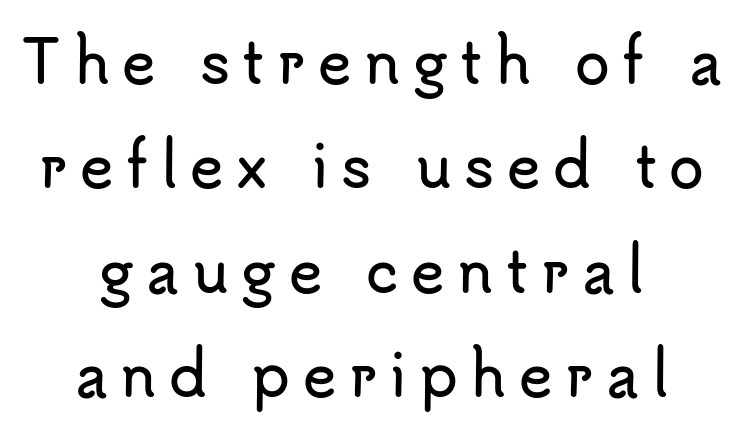
{"serif": "no", "italic": "no", "width": "normal", "stroke_contrast": "low", "x_height": "small", "monospaced": "no", "underline": "no", "align": "center", "line_spacing_ratio": 1.83, "letter_spacing": "wide", "letter_spacing_em": 0.22, "glyph_px": 57}
